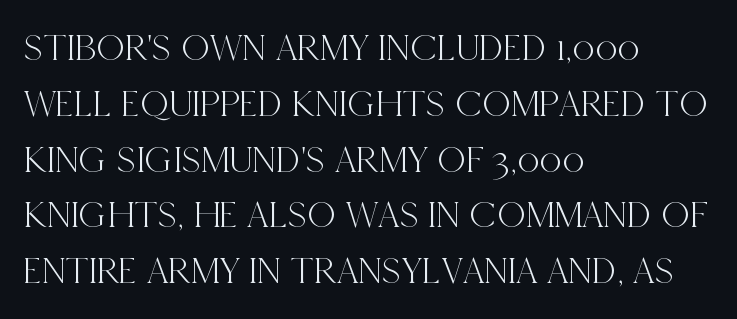
Summary of vertical rhythm: regular, with standard interline spacing. The words here are not underlined. The paragraph shown leans on its left margin. Typographically, this falls in the serif category. Nothing unusual about the tracking: characters are spaced as the font intends.
